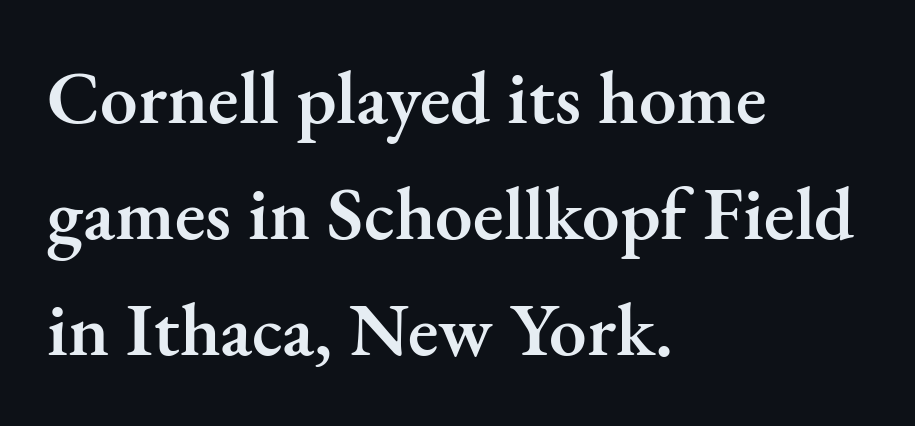
Q: Is the text bold? A: Semi-bold.
Q: Is the text italic (slanted)? A: No, it is upright.
Q: Is the typeface a serif or a sans-serif typeface? A: Serif.
Q: Is the text underlined? A: No.
Q: How is the paragraph aligned? A: Left-aligned.
Q: Is the spacing between letters normal or unusually wide? A: Normal.
Q: Is the spacing between lines tight, normal or loose? A: Normal.
Q: Width (condensed, normal, or wide)? A: Normal.
Q: Stroke contrast? A: Medium.
Q: x-height? A: Small.
Q: Monospaced? A: No.
